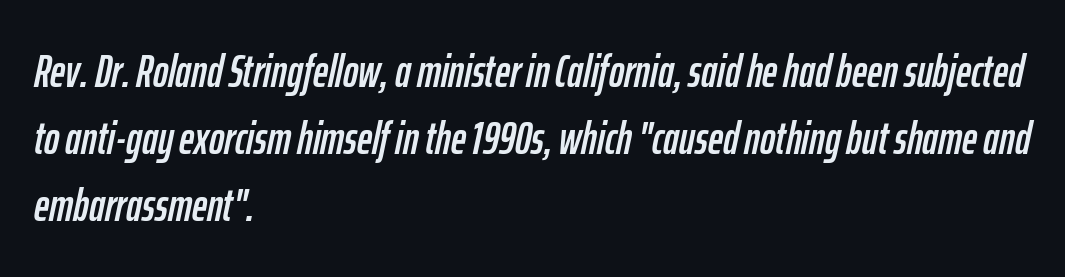
{"italic": "yes", "lean": "right", "slant_degrees": 12, "width": "condensed", "stroke_contrast": "low", "x_height": "medium", "monospaced": "no", "underline": "no", "align": "left", "line_spacing": "normal", "line_spacing_ratio": 1.46, "letter_spacing": "normal", "letter_spacing_em": 0.0, "glyph_px": 46}
